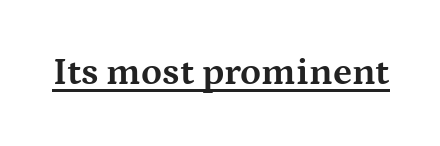
A baseline rule has been typeset under these characters. Heavy, bold letterforms. Letterform terminals end in serifs throughout the passage. A typesetter would mark this as roman, not italic.
